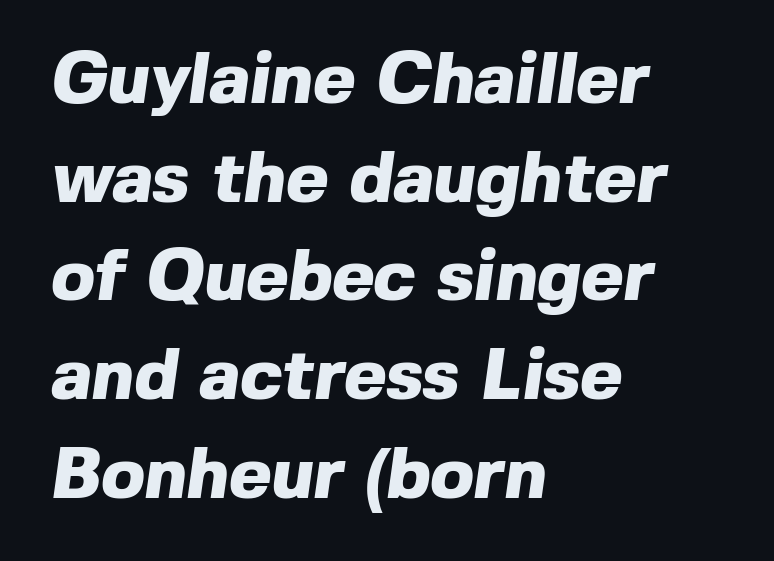
Q: Is the text bold? A: Yes.
Q: Is the typeface a serif or a sans-serif typeface? A: Sans-serif.
Q: Is the text underlined? A: No.
Q: How is the paragraph aligned? A: Left-aligned.
Q: Is the spacing between letters normal or unusually wide? A: Normal.
Q: Is the spacing between lines tight, normal or loose? A: Normal.
Q: Width (condensed, normal, or wide)? A: Normal.
Q: x-height? A: Medium.
Q: Monospaced? A: No.
